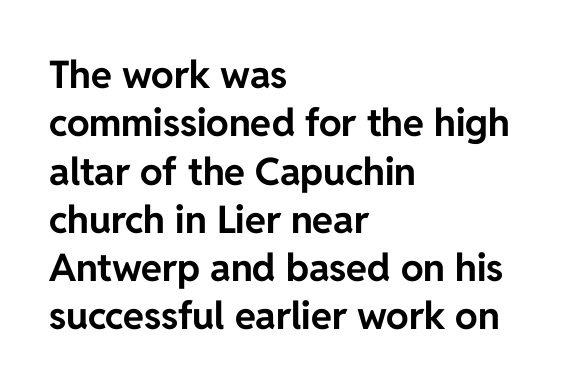
Q: Is the text bold? A: Yes.
Q: Is the text italic (slanted)? A: No, it is upright.
Q: Is the typeface a serif or a sans-serif typeface? A: Sans-serif.
Q: Is the text underlined? A: No.
Q: How is the paragraph aligned? A: Left-aligned.
Q: Is the spacing between letters normal or unusually wide? A: Normal.
Q: Is the spacing between lines tight, normal or loose? A: Normal.
Q: Width (condensed, normal, or wide)? A: Normal.
Q: Stroke contrast? A: Low.
Q: x-height? A: Medium.
Q: Monospaced? A: No.
